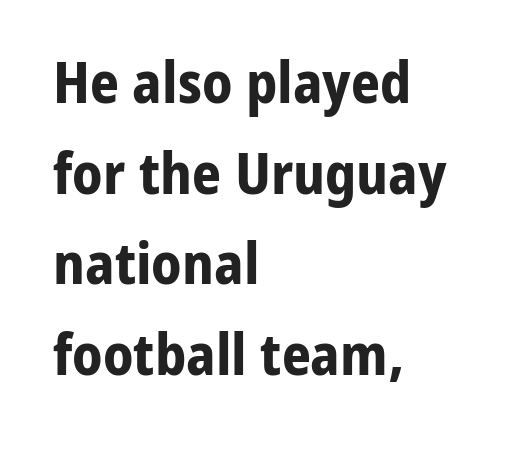
The image shows 57 px bold sans-serif type, upright; set left-aligned, normal line spacing (1.59x), normal letter spacing, not underlined; low stroke contrast and a medium x-height.
